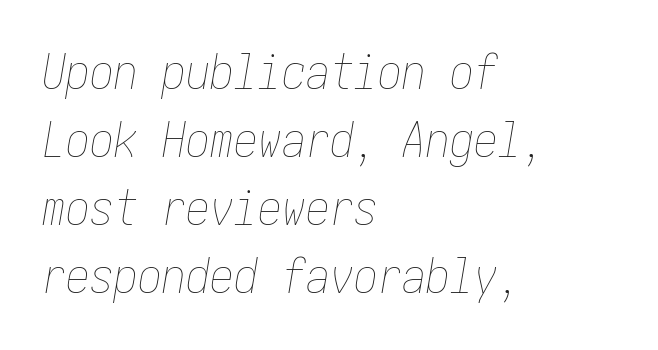
Q: Is the text bold? A: No.
Q: Is the text italic (slanted)? A: Yes, it leans right by about 10 degrees.
Q: Is the text underlined? A: No.
Q: How is the paragraph aligned? A: Left-aligned.
Q: Is the spacing between letters normal or unusually wide? A: Normal.
Q: Is the spacing between lines tight, normal or loose? A: Normal.
Q: Width (condensed, normal, or wide)? A: Condensed.
Q: Stroke contrast? A: Low.
Q: x-height? A: Medium.
